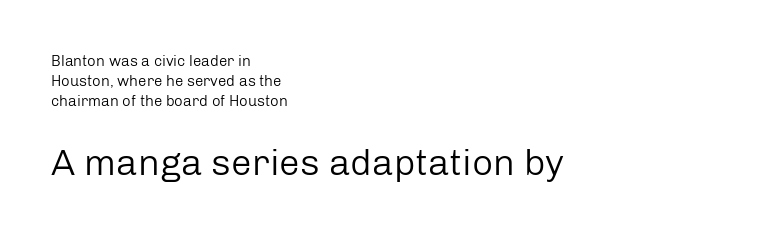
Q: Is the text bold? A: No.
Q: Is the text italic (slanted)? A: No, it is upright.
Q: Is the typeface a serif or a sans-serif typeface? A: Sans-serif.
Q: Is the text underlined? A: No.
Q: How is the paragraph aligned? A: Left-aligned.
Q: Is the spacing between letters normal or unusually wide? A: Normal.
Q: Is the spacing between lines tight, normal or loose? A: Normal.
Q: Which block of text is set in a larger size, the first (top) or the second (bottom)? A: The second (bottom) one.
Q: Width (condensed, normal, or wide)? A: Normal.
Q: Stroke contrast? A: Low.
Q: x-height? A: Medium.
Q: Monospaced? A: No.
